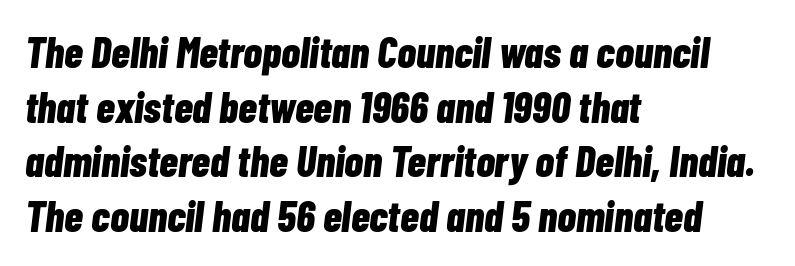
Q: Is the text bold? A: Yes.
Q: Is the text italic (slanted)? A: Yes, it leans right by about 7 degrees.
Q: Is the text underlined? A: No.
Q: How is the paragraph aligned? A: Left-aligned.
Q: Is the spacing between letters normal or unusually wide? A: Normal.
Q: Is the spacing between lines tight, normal or loose? A: Normal.
Q: Width (condensed, normal, or wide)? A: Condensed.
Q: Stroke contrast? A: Low.
Q: x-height? A: Medium.
Q: Monospaced? A: No.
